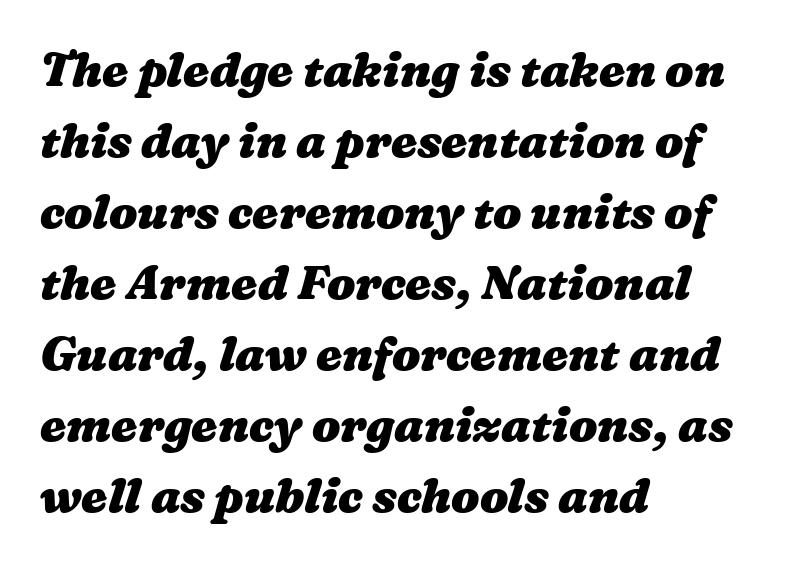
The leading is moderate, giving the passage an even texture. Here the designer chose a conventional face with non-uniform glyph widths. Check under the words: just untouched page. Does the weight exceed regular? Yes, all the way to bold. Does extra space separate the letters? No, they use regular spacing. These lines are set flush left with a ragged right edge.
